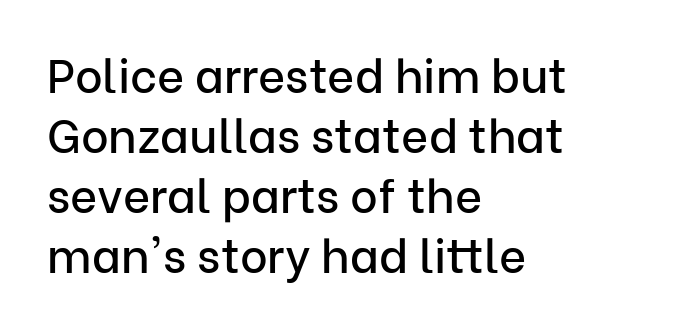
{"serif": "no", "italic": "no", "width": "normal", "stroke_contrast": "low", "x_height": "medium", "monospaced": "no", "underline": "no", "align": "left", "line_spacing": "normal", "line_spacing_ratio": 1.28, "letter_spacing": "normal", "letter_spacing_em": 0.0, "glyph_px": 47}
